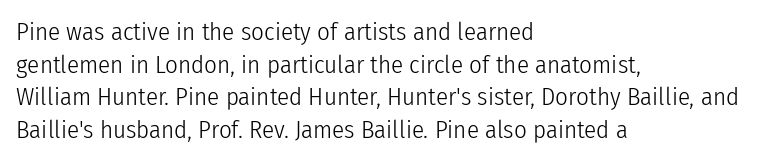
What's the leading like? Ordinary, nothing unusual. The passage shown has conventional tracking throughout. The typography opts for an upright posture over an oblique one. The passage is arranged the way most books set body copy — flush left.
